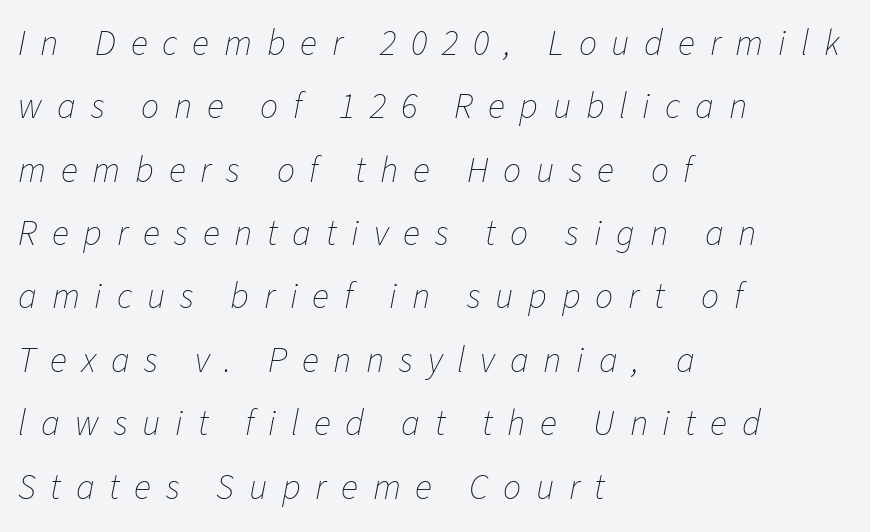
{"italic": "yes", "lean": "right", "slant_degrees": 11, "bold": "no", "weight": "thin", "width": "normal", "stroke_contrast": "low", "x_height": "medium", "monospaced": "no", "underline": "no", "align": "left", "line_spacing_ratio": 1.76, "letter_spacing": "wide", "letter_spacing_em": 0.41, "glyph_px": 36}
